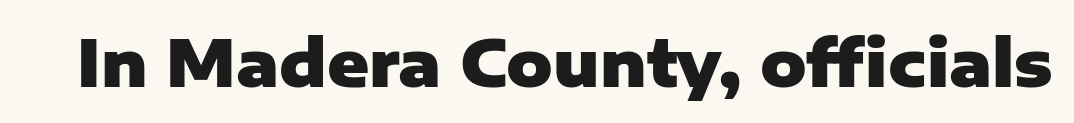
{"serif": "no", "italic": "no", "bold": "yes", "weight": "heavy", "width": "normal", "stroke_contrast": "low", "x_height": "medium", "monospaced": "no", "underline": "no", "letter_spacing": "normal", "letter_spacing_em": 0.0, "glyph_px": 64}
